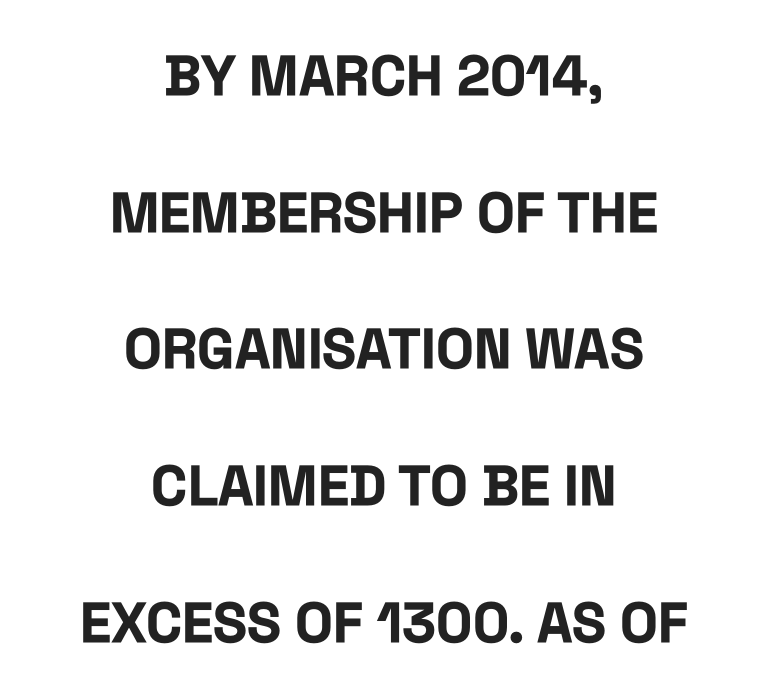
You could not count columns in this text — the font is proportionally spaced. Honestly, the letter spacing is just normal — you wouldn't notice it. Chunky letters — that's bold for sure. The compositor balanced each line on the midline. Nope, no serifs anywhere on these letters.
